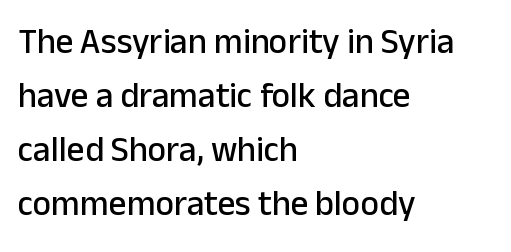
Q: Is the text italic (slanted)? A: No, it is upright.
Q: Is the typeface a serif or a sans-serif typeface? A: Sans-serif.
Q: Is the text underlined? A: No.
Q: How is the paragraph aligned? A: Left-aligned.
Q: Is the spacing between letters normal or unusually wide? A: Normal.
Q: Is the spacing between lines tight, normal or loose? A: Normal.
Q: Width (condensed, normal, or wide)? A: Normal.
Q: Stroke contrast? A: Low.
Q: x-height? A: Medium.
Q: Monospaced? A: No.
